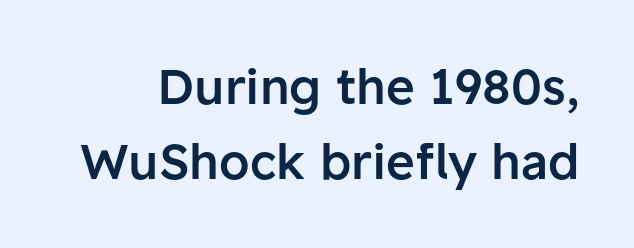
The face used here is rendered with its standard letterfit. What weight is shown? A semibold, between regular and bold. Letters rest on an invisible, unmarked baseline. Vertical strokes here are truly vertical. Quick note: interline space is typical. Spacing verdict: proportional, widths tailored to each character.
